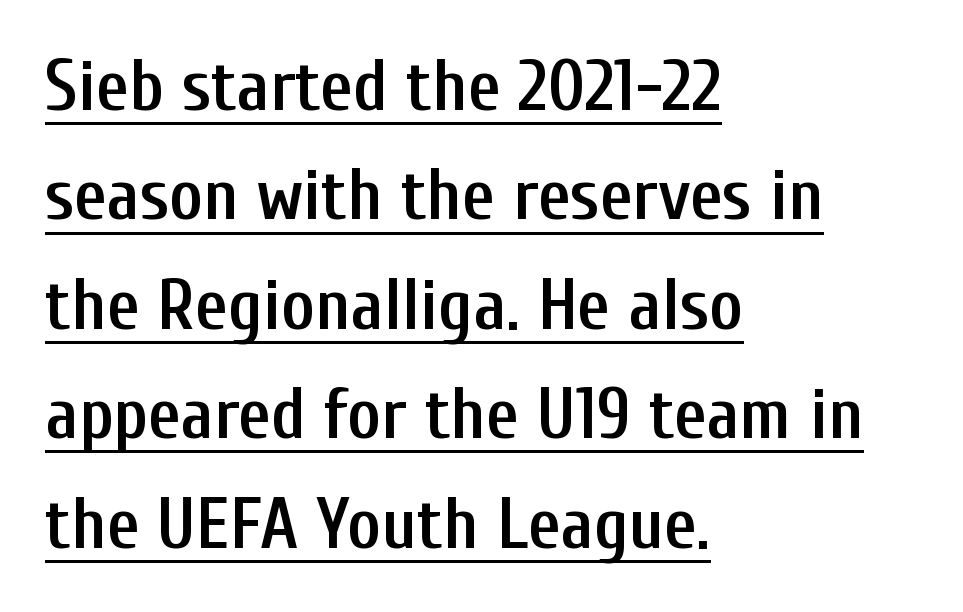
Q: Is the text bold? A: Semi-bold.
Q: Is the text italic (slanted)? A: No, it is upright.
Q: Is the typeface a serif or a sans-serif typeface? A: Sans-serif.
Q: Is the text underlined? A: Yes.
Q: How is the paragraph aligned? A: Left-aligned.
Q: Is the spacing between letters normal or unusually wide? A: Normal.
Q: Is the spacing between lines tight, normal or loose? A: Normal.
Q: Width (condensed, normal, or wide)? A: Condensed.
Q: Stroke contrast? A: Low.
Q: x-height? A: Medium.
Q: Monospaced? A: No.
